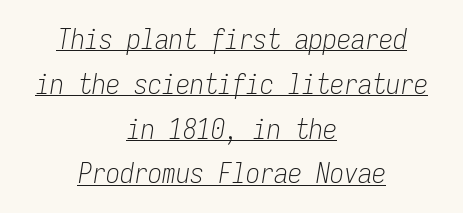
Quick note: interline space is typical. Caption: multi-line text, centered on the measure. These lines are rendered in a fixed-pitch font. Underlined type. This rendering leaves character spacing at its baseline value.
